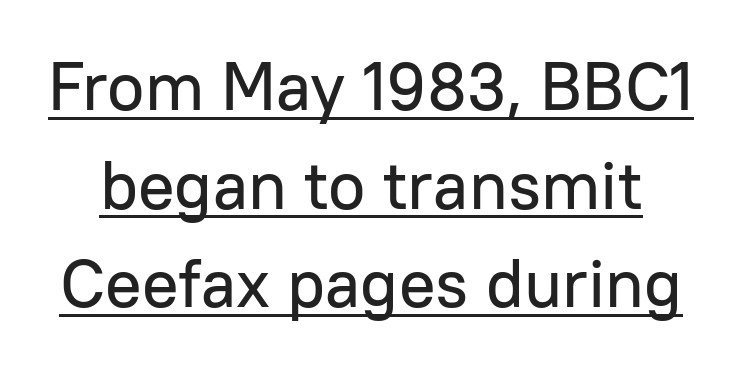
The image shows 68 px sans-serif type, upright; set normal line spacing (1.45x), normal letter spacing, underlined; low stroke contrast and a medium x-height.
